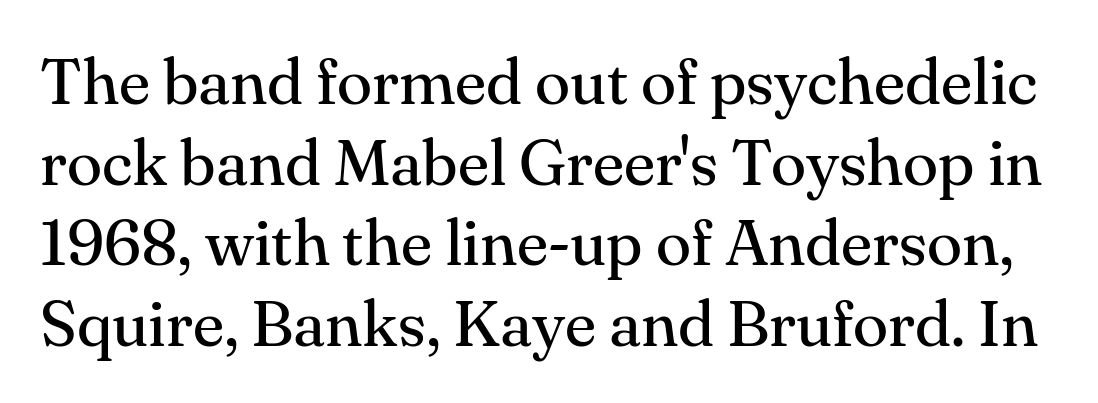
The image shows 65 px regular-weight serif type, upright; set line spacing 1.24x, normal letter spacing, not underlined; medium stroke contrast and a small x-height.
